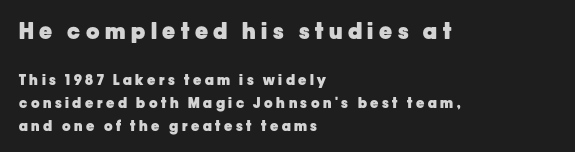
Q: Is the text bold? A: Yes.
Q: Is the text italic (slanted)? A: No, it is upright.
Q: Is the text underlined? A: No.
Q: How is the paragraph aligned? A: Left-aligned.
Q: Is the spacing between letters normal or unusually wide? A: Unusually wide.
Q: Is the spacing between lines tight, normal or loose? A: Normal.
Q: Which block of text is set in a larger size, the first (top) or the second (bottom)? A: The first (top) one.
